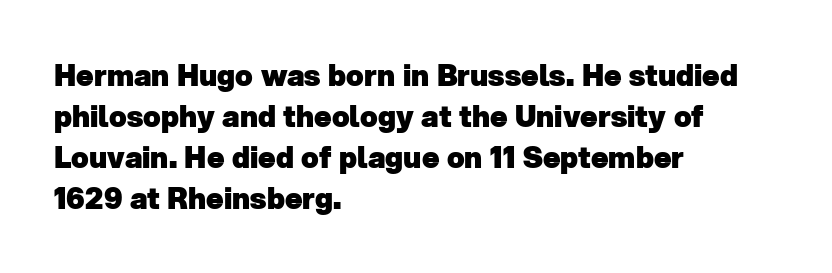
The image shows 29 px heavy sans-serif type; set left-aligned, normal line spacing (1.41x), normal letter spacing, not underlined; low stroke contrast and a medium x-height.
